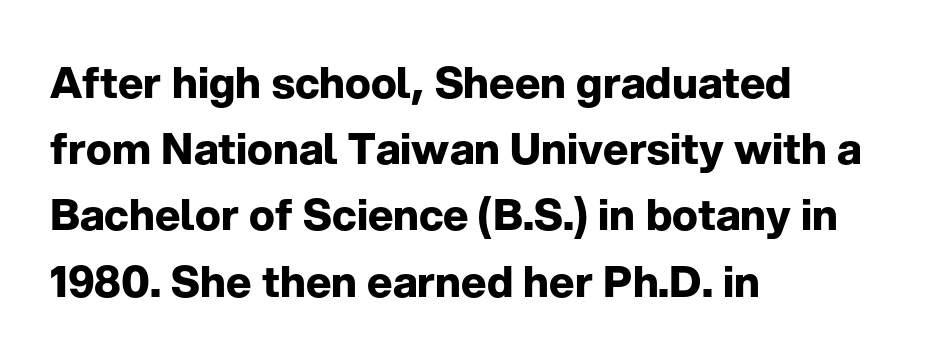
Q: Is the text bold? A: Yes.
Q: Is the text italic (slanted)? A: No, it is upright.
Q: Is the typeface a serif or a sans-serif typeface? A: Sans-serif.
Q: Is the text underlined? A: No.
Q: How is the paragraph aligned? A: Left-aligned.
Q: Is the spacing between letters normal or unusually wide? A: Normal.
Q: Is the spacing between lines tight, normal or loose? A: Normal.
Q: Width (condensed, normal, or wide)? A: Normal.
Q: Stroke contrast? A: Low.
Q: x-height? A: Medium.
Q: Monospaced? A: No.
